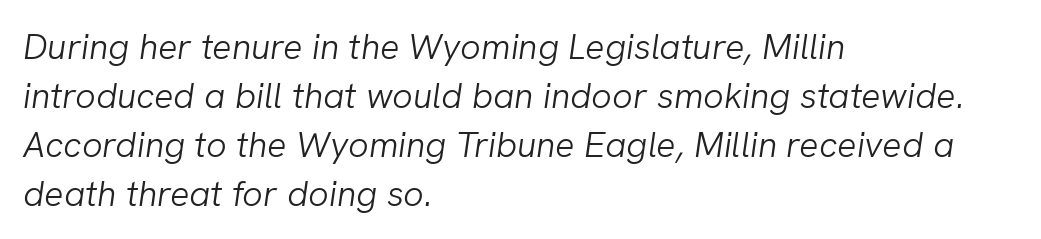
Q: Is the text bold? A: No.
Q: Is the text italic (slanted)? A: Yes, it leans right by about 8 degrees.
Q: Is the text underlined? A: No.
Q: How is the paragraph aligned? A: Left-aligned.
Q: Is the spacing between letters normal or unusually wide? A: Normal.
Q: Is the spacing between lines tight, normal or loose? A: Normal.
Q: Width (condensed, normal, or wide)? A: Normal.
Q: Stroke contrast? A: Low.
Q: x-height? A: Medium.
Q: Monospaced? A: No.
